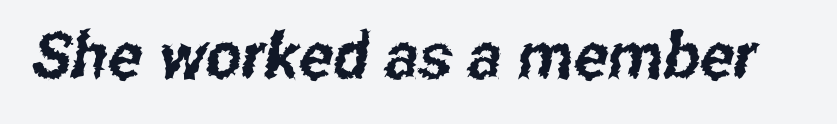
The image shows 64 px condensed sans-serif type; set normal letter spacing, not underlined; low stroke contrast and a medium x-height.
